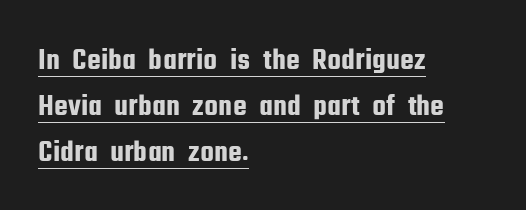
Q: Is the text italic (slanted)? A: No, it is upright.
Q: Is the typeface a serif or a sans-serif typeface? A: Sans-serif.
Q: Is the text underlined? A: Yes.
Q: How is the paragraph aligned? A: Left-aligned.
Q: Is the spacing between letters normal or unusually wide? A: Normal.
Q: Is the spacing between lines tight, normal or loose? A: Normal.
Q: Width (condensed, normal, or wide)? A: Condensed.
Q: Stroke contrast? A: Low.
Q: x-height? A: Medium.
Q: Monospaced? A: No.
